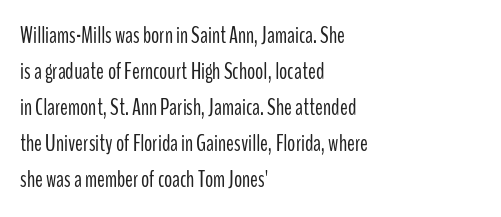
Q: Is the text bold? A: No.
Q: Is the text italic (slanted)? A: No, it is upright.
Q: Is the text underlined? A: No.
Q: How is the paragraph aligned? A: Left-aligned.
Q: Is the spacing between letters normal or unusually wide? A: Normal.
Q: Is the spacing between lines tight, normal or loose? A: Normal.
